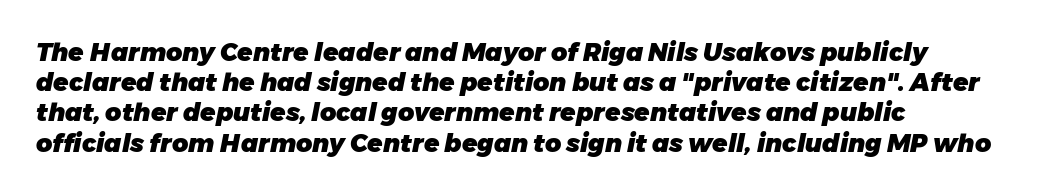
Q: Is the text bold? A: Yes.
Q: Is the text italic (slanted)? A: Yes, it leans right by about 11 degrees.
Q: Is the text underlined? A: No.
Q: How is the paragraph aligned? A: Left-aligned.
Q: Is the spacing between letters normal or unusually wide? A: Normal.
